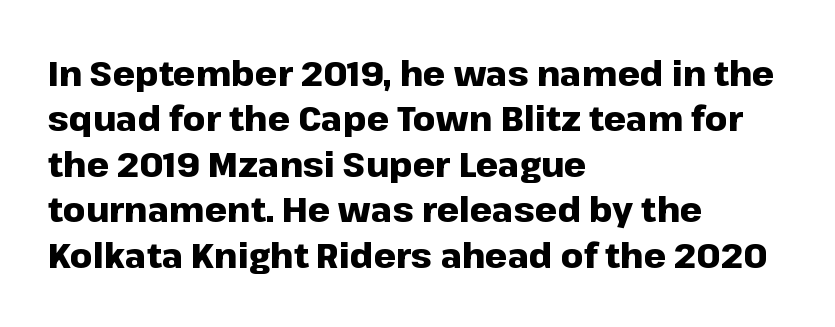
Q: Is the text bold? A: Yes.
Q: Is the text italic (slanted)? A: No, it is upright.
Q: Is the typeface a serif or a sans-serif typeface? A: Sans-serif.
Q: Is the text underlined? A: No.
Q: How is the paragraph aligned? A: Left-aligned.
Q: Is the spacing between letters normal or unusually wide? A: Normal.
Q: Is the spacing between lines tight, normal or loose? A: Normal.
Q: Width (condensed, normal, or wide)? A: Normal.
Q: Stroke contrast? A: Low.
Q: x-height? A: Medium.
Q: Monospaced? A: No.
